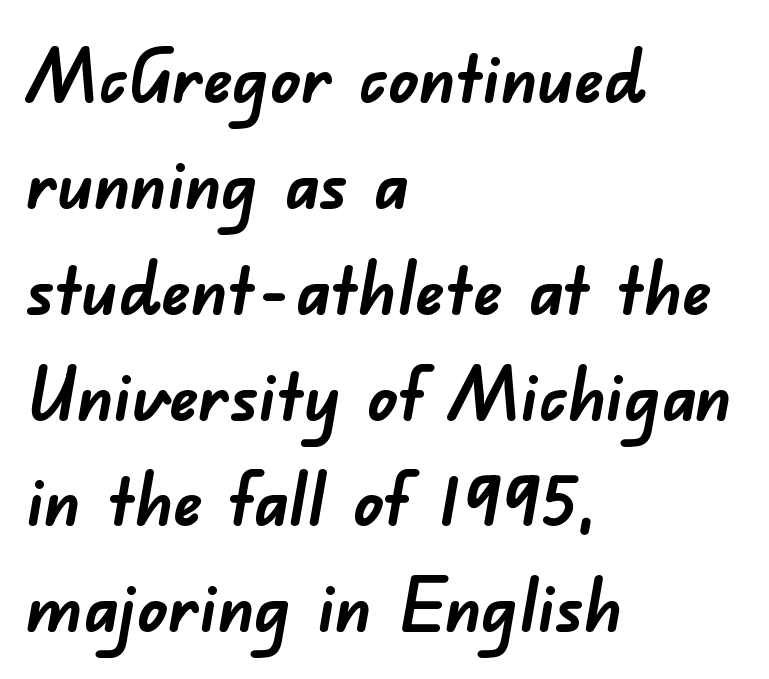
Q: Is the text bold? A: Yes.
Q: Is the typeface a serif or a sans-serif typeface? A: Sans-serif.
Q: Is the text underlined? A: No.
Q: How is the paragraph aligned? A: Left-aligned.
Q: Is the spacing between letters normal or unusually wide? A: Normal.
Q: Is the spacing between lines tight, normal or loose? A: Normal.
Q: Width (condensed, normal, or wide)? A: Normal.
Q: Stroke contrast? A: Low.
Q: x-height? A: Small.
Q: Monospaced? A: No.
